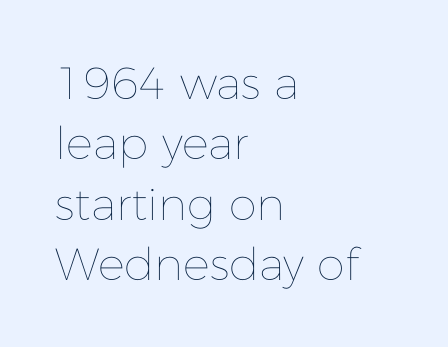
{"italic": "no", "bold": "no", "weight": "thin", "width": "normal", "stroke_contrast": "low", "x_height": "medium", "monospaced": "no", "underline": "no", "align": "left", "line_spacing": "normal", "line_spacing_ratio": 1.34, "letter_spacing": "normal", "letter_spacing_em": 0.0, "glyph_px": 45}
